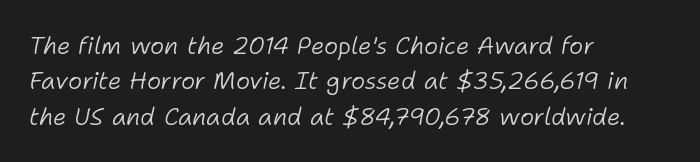
This rendering leaves character spacing at its baseline value. Tall strokes in this sample are angled rather than plumb. Anything drawn beneath the words? Only blank space. Stroke thickness stays within the range of a standard reading face or lighter. Compared with typical paragraphs, the rows here are spaced about the same. The lines are quadded left.
